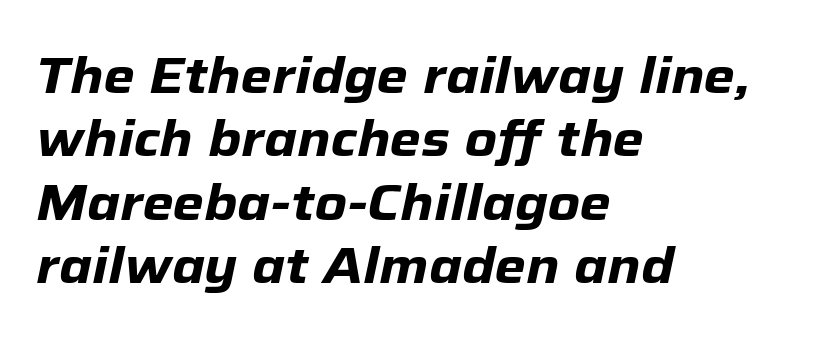
{"italic": "yes", "lean": "right", "slant_degrees": 12, "bold": "yes", "weight": "heavy", "width": "normal", "stroke_contrast": "low", "x_height": "medium", "monospaced": "no", "underline": "no", "align": "left", "line_spacing": "normal", "line_spacing_ratio": 1.27, "letter_spacing": "normal", "letter_spacing_em": 0.0, "glyph_px": 50}
